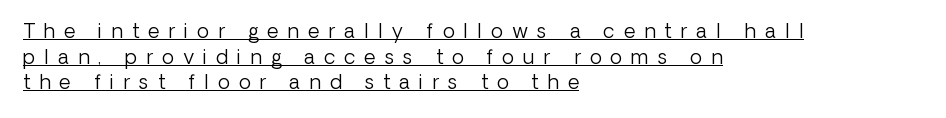
Q: Is the text bold? A: No.
Q: Is the text italic (slanted)? A: No, it is upright.
Q: Is the text underlined? A: Yes.
Q: How is the paragraph aligned? A: Left-aligned.
Q: Is the spacing between letters normal or unusually wide? A: Unusually wide.
Q: Is the spacing between lines tight, normal or loose? A: Normal.
